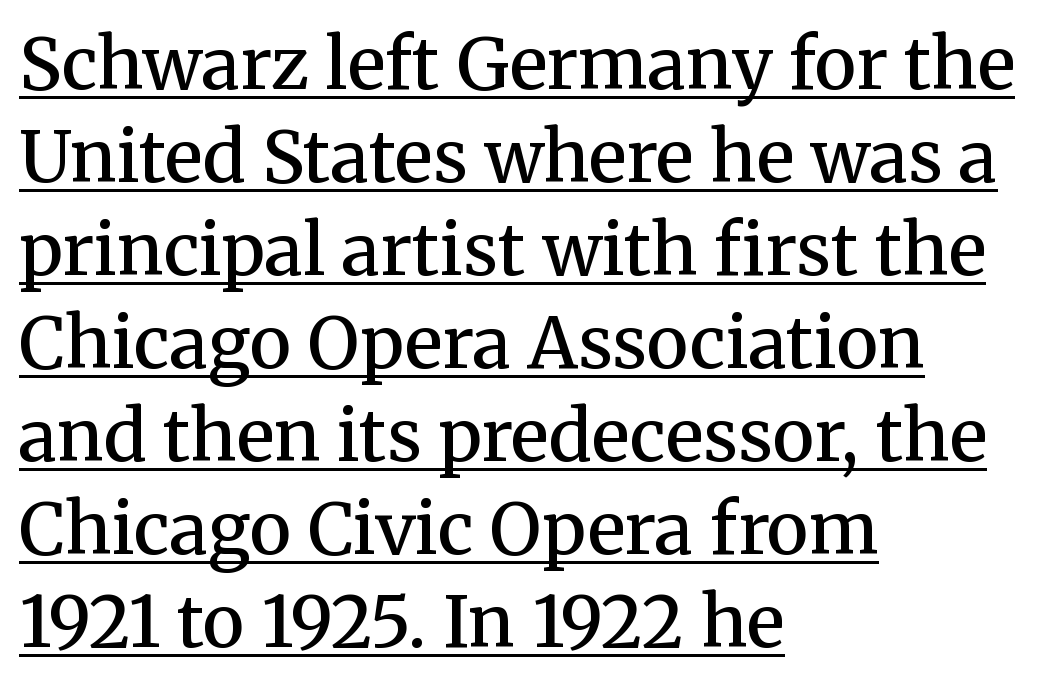
{"serif": "yes", "italic": "no", "bold": "semi", "weight": "semibold", "width": "normal", "stroke_contrast": "medium", "x_height": "medium", "monospaced": "no", "underline": "yes", "align": "left", "line_spacing": "normal", "line_spacing_ratio": 1.31, "letter_spacing": "normal", "letter_spacing_em": 0.0, "glyph_px": 71}
